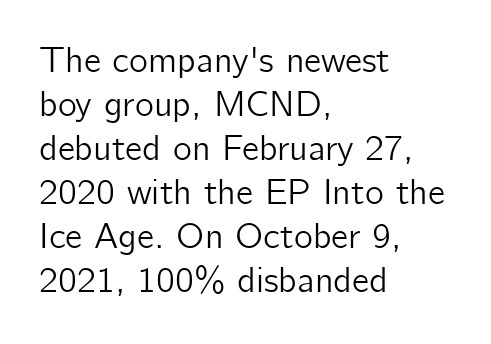
Serifs: no, the terminals of the letterforms are clean. Each letter keeps its own natural width here, so spacing adapts to shape. Check under the words: just untouched page. The setting favours the left margin, as ordinary paragraphs usually do.
